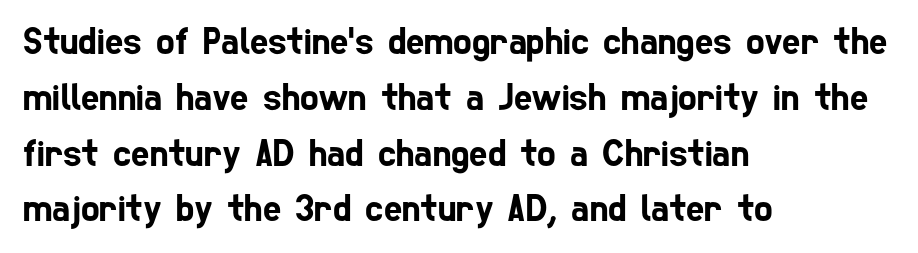
Q: Is the typeface a serif or a sans-serif typeface? A: Sans-serif.
Q: Is the text underlined? A: No.
Q: How is the paragraph aligned? A: Left-aligned.
Q: Is the spacing between letters normal or unusually wide? A: Normal.
Q: Is the spacing between lines tight, normal or loose? A: Normal.
Q: Width (condensed, normal, or wide)? A: Condensed.
Q: Stroke contrast? A: Low.
Q: x-height? A: Medium.
Q: Monospaced? A: No.
